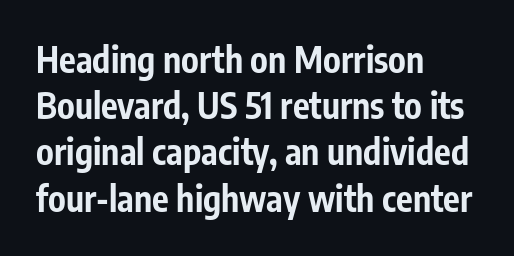
Lines of text with bare space underneath. The lines are quadded left. Leading matches the norm, producing a regular column. These lines were composed using upright roman letters. Look at the stroke-to-counter ratio: heavy, a bold.
